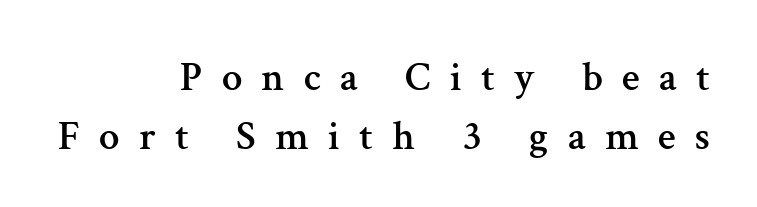
{"serif": "yes", "italic": "no", "width": "normal", "stroke_contrast": "medium", "x_height": "medium", "monospaced": "no", "underline": "no", "align": "right", "line_spacing": "normal", "line_spacing_ratio": 1.44, "letter_spacing": "wide", "letter_spacing_em": 0.47, "glyph_px": 41}
